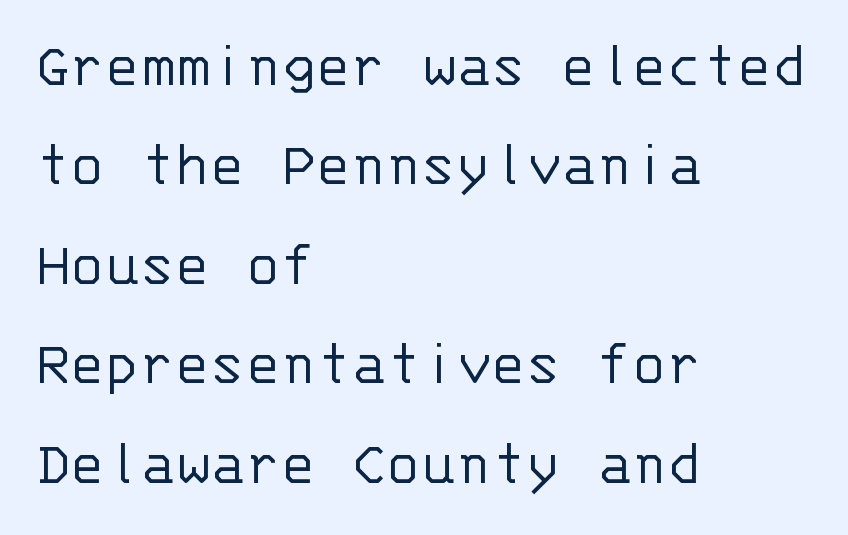
Q: Is the text bold? A: No.
Q: Is the text italic (slanted)? A: No, it is upright.
Q: Is the typeface a serif or a sans-serif typeface? A: Sans-serif.
Q: Is the text underlined? A: No.
Q: How is the paragraph aligned? A: Left-aligned.
Q: Is the spacing between letters normal or unusually wide? A: Normal.
Q: Is the spacing between lines tight, normal or loose? A: Normal.
Q: Width (condensed, normal, or wide)? A: Normal.
Q: Stroke contrast? A: Low.
Q: x-height? A: Large.
Q: Monospaced? A: Yes.
